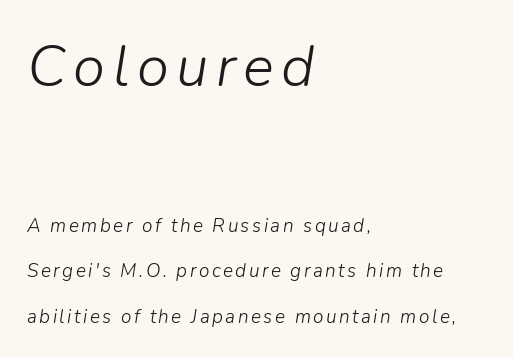
Q: Is the text bold? A: No.
Q: Is the text italic (slanted)? A: Yes, it leans right by about 9 degrees.
Q: Is the text underlined? A: No.
Q: How is the paragraph aligned? A: Left-aligned.
Q: Is the spacing between lines tight, normal or loose? A: Loose.
Q: Which block of text is set in a larger size, the first (top) or the second (bottom)? A: The first (top) one.
Q: Width (condensed, normal, or wide)? A: Normal.
Q: Stroke contrast? A: Low.
Q: x-height? A: Medium.
Q: Monospaced? A: No.
